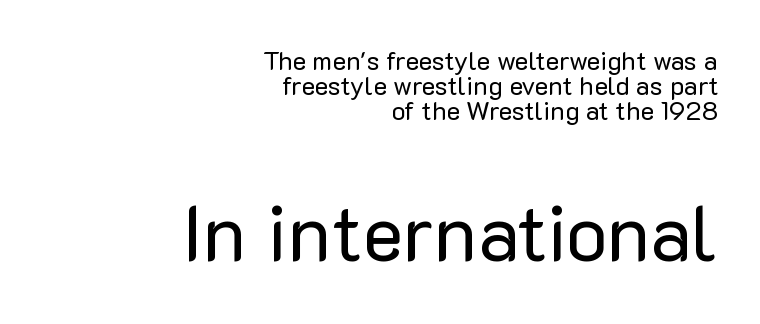
The image shows 78 px regular-weight sans-serif type, upright; set right-aligned, tight line spacing (0.96x), normal letter spacing, not underlined; the second (bottom) block is 3.0x larger; low stroke contrast and a medium x-height.
